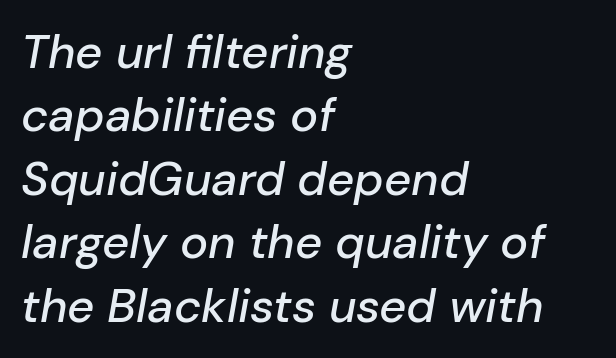
The image shows 47 px text type, italic (leaning right); set left-aligned, normal line spacing (1.35x), normal letter spacing, not underlined; low stroke contrast and a medium x-height.
